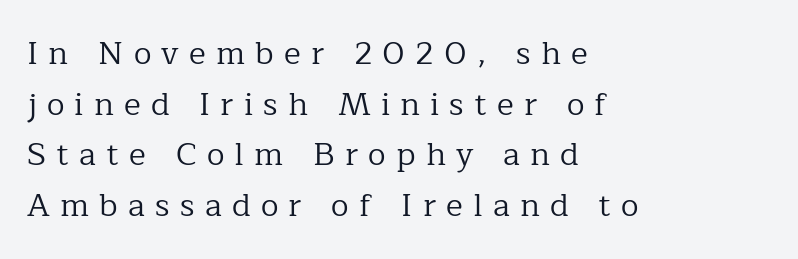
Unmarked baselines from the first word to the last. If you measured baseline to baseline, you'd find a middling distance. Do the characters align in a grid? No, the font is proportional. A roman cut, with each character standing at attention. Characters follow at a spacing far wider than the type designer built in.
